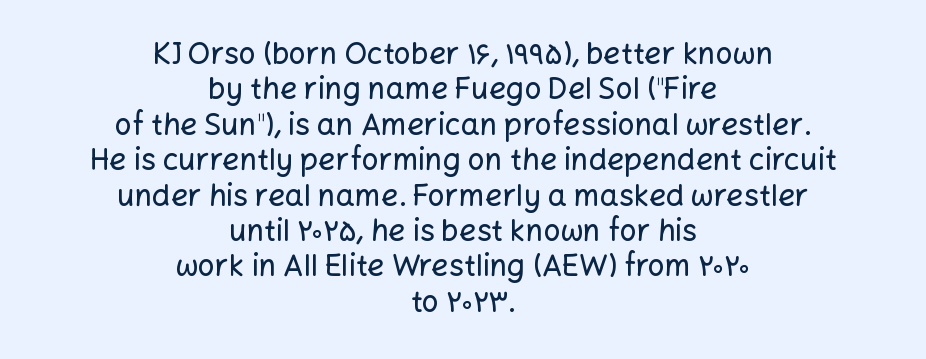
The image shows 30 px sans-serif type, upright; set centered, line spacing 1.18x, normal letter spacing, not underlined; low stroke contrast and a medium x-height.
